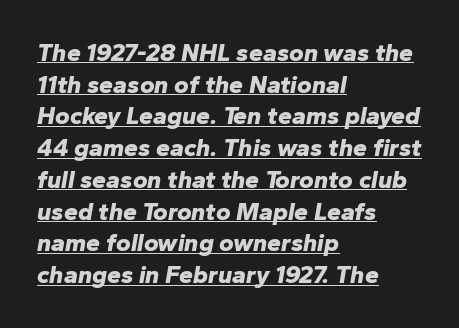
{"italic": "yes", "lean": "right", "slant_degrees": 10, "bold": "yes", "underline": "yes", "align": "left", "line_spacing": "normal", "line_spacing_ratio": 1.27, "letter_spacing": "normal", "letter_spacing_em": 0.0, "glyph_px": 25}
